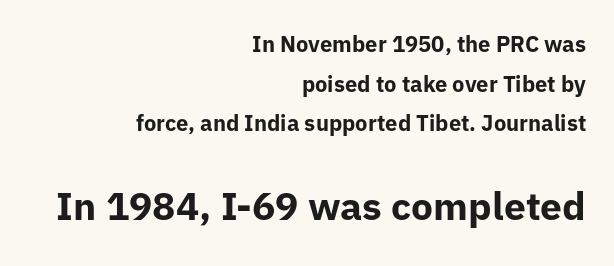
Q: Is the text bold? A: Yes.
Q: Is the text italic (slanted)? A: No, it is upright.
Q: Is the typeface a serif or a sans-serif typeface? A: Sans-serif.
Q: Is the text underlined? A: No.
Q: How is the paragraph aligned? A: Right-aligned.
Q: Is the spacing between letters normal or unusually wide? A: Normal.
Q: Which block of text is set in a larger size, the first (top) or the second (bottom)? A: The second (bottom) one.
Q: Width (condensed, normal, or wide)? A: Normal.
Q: Stroke contrast? A: Low.
Q: x-height? A: Medium.
Q: Monospaced? A: No.
